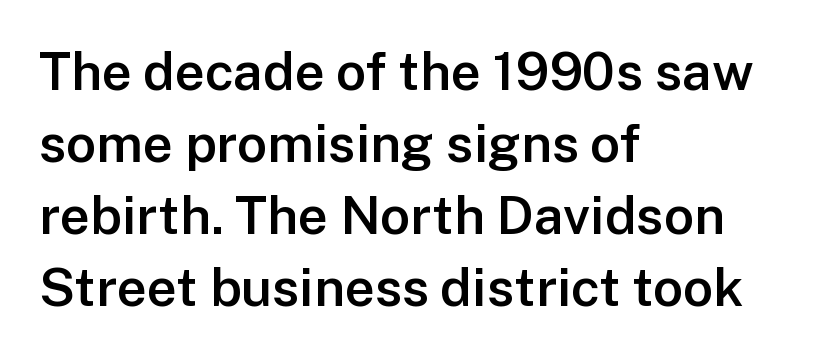
Compared with typical paragraphs, the rows here are spaced about the same. Is this a fixed-width face? No — the glyphs have proportional, varying widths. One-word summary of the alignment: left. No extra tracking has been applied to these lines. No word sits above an underline. The face used here is a sans, in the tradition of grotesques and geometrics.
